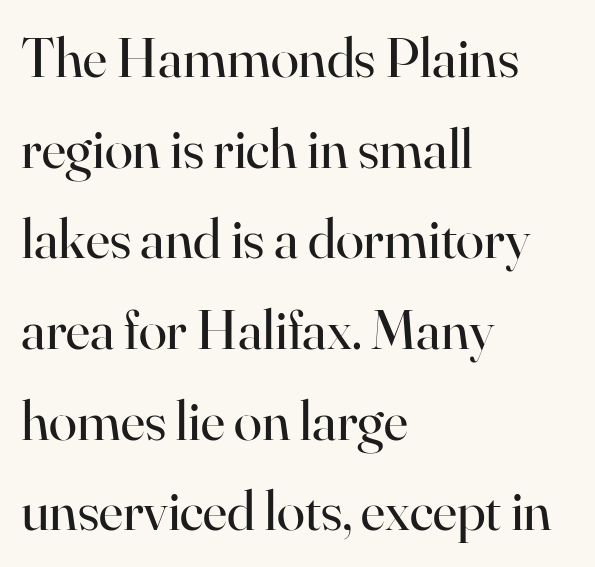
{"serif": "yes", "italic": "no", "bold": "no", "weight": "regular", "width": "normal", "stroke_contrast": "high", "x_height": "small", "monospaced": "no", "underline": "no", "align": "left", "line_spacing": "normal", "line_spacing_ratio": 1.59, "letter_spacing": "normal", "letter_spacing_em": 0.0, "glyph_px": 57}
